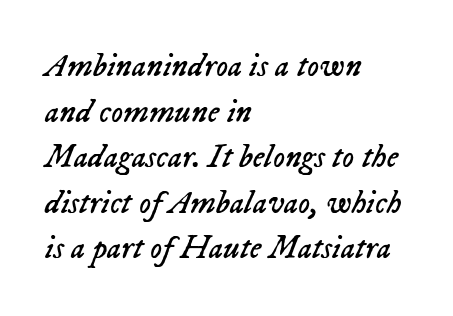
{"italic": "yes", "lean": "right", "slant_degrees": 23, "bold": "no", "weight": "regular", "width": "normal", "stroke_contrast": "low", "x_height": "medium", "monospaced": "no", "underline": "no", "align": "left", "line_spacing": "normal", "line_spacing_ratio": 1.38, "letter_spacing": "normal", "letter_spacing_em": 0.0, "glyph_px": 33}
